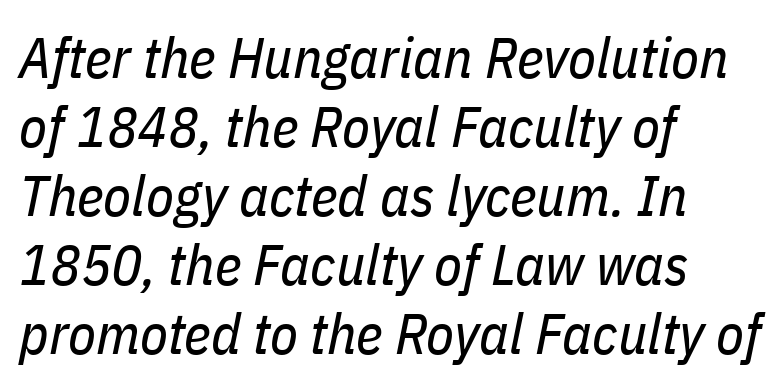
Q: Is the text bold? A: No.
Q: Is the text italic (slanted)? A: Yes, it leans right by about 11 degrees.
Q: Is the text underlined? A: No.
Q: How is the paragraph aligned? A: Left-aligned.
Q: Is the spacing between letters normal or unusually wide? A: Normal.
Q: Width (condensed, normal, or wide)? A: Condensed.
Q: Stroke contrast? A: Low.
Q: x-height? A: Medium.
Q: Monospaced? A: No.
